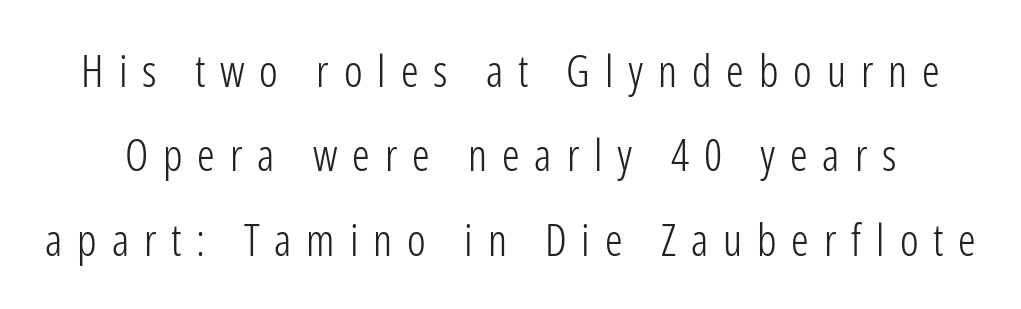
Ordinary non-slanted type is in use. Bold? No — there's no thickening of the strokes. Notice the wide empty band between every row — that's loose leading. Words float on clear page, feet unadorned. Classification — sans serif.
